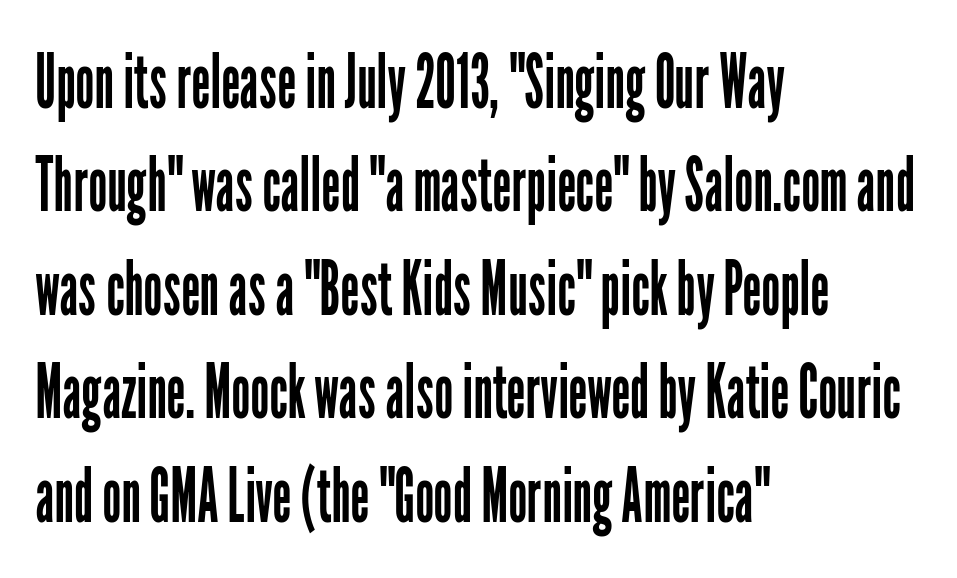
{"serif": "no", "italic": "no", "bold": "no", "weight": "regular", "width": "condensed", "stroke_contrast": "low", "x_height": "medium", "monospaced": "no", "underline": "no", "align": "left", "line_spacing": "normal", "line_spacing_ratio": 1.38, "letter_spacing": "normal", "letter_spacing_em": 0.0, "glyph_px": 75}
